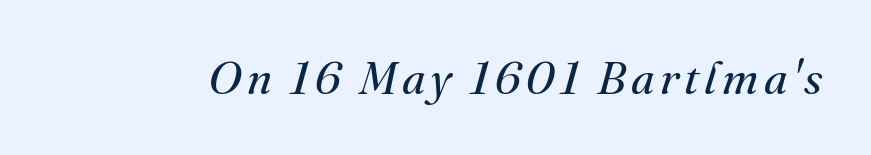
Q: Is the text bold? A: No.
Q: Is the text italic (slanted)? A: Yes, it leans right by about 16 degrees.
Q: Is the typeface a serif or a sans-serif typeface? A: Serif.
Q: Is the text underlined? A: No.
Q: Width (condensed, normal, or wide)? A: Normal.
Q: Stroke contrast? A: Medium.
Q: x-height? A: Small.
Q: Monospaced? A: No.
